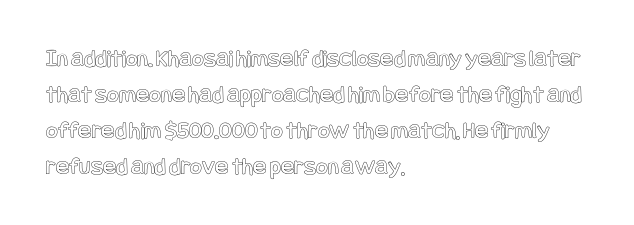
{"italic": "no", "underline": "no", "align": "left", "line_spacing": "normal", "line_spacing_ratio": 1.44, "letter_spacing": "normal", "letter_spacing_em": 0.0, "glyph_px": 25}
